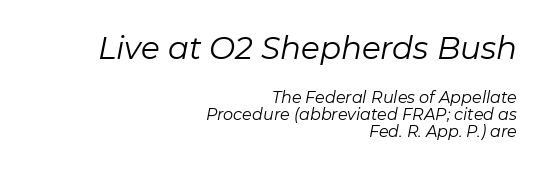
The image shows 31 px regular-weight type, italic (leaning right); set right-aligned, tight line spacing (1.09x), normal letter spacing, not underlined; the first (top) block is 1.94x larger; low stroke contrast and a medium x-height.
